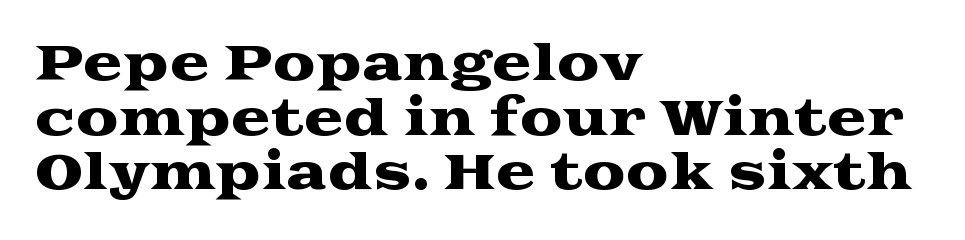
The image shows 48 px wide serif type, upright; set left-aligned, tight line spacing (1.14x), normal letter spacing, not underlined; medium stroke contrast and a medium x-height.
